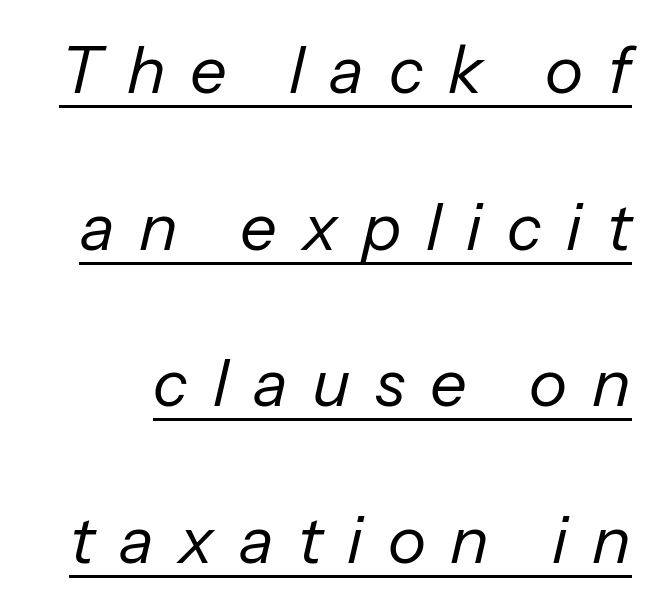
The image shows 65 px regular-weight type, italic (leaning right); set loose line spacing (2.41x), unusually wide letter spacing (+0.38 em), underlined; low stroke contrast and a medium x-height.
